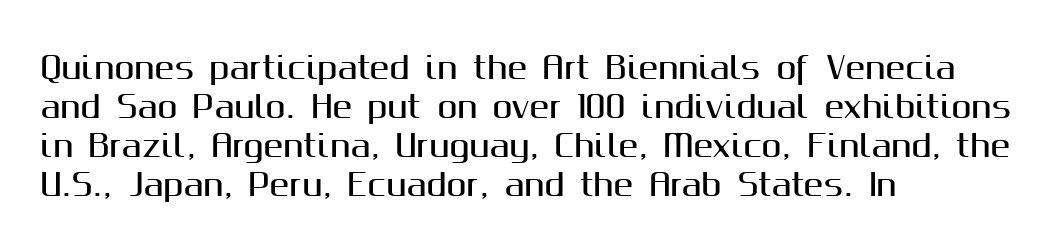
The letters advance in unequal steps, a hallmark of proportional type. The letterforms sit shoulder to shoulder at normal distance. The lettering stays uniformly vertical, giving the passage a roman look. Compared with typical paragraphs, the rows here are spaced about the same. The rendering shows plain stroke endings on the letterforms — a sans-serif design. This sample is left-justified, so line endings fall wherever the words run out.
